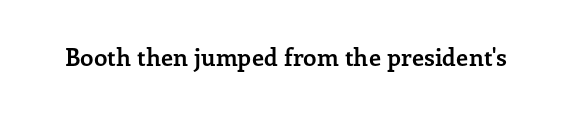
{"italic": "no", "bold": "yes", "underline": "no", "letter_spacing": "normal", "letter_spacing_em": 0.0, "glyph_px": 24}
